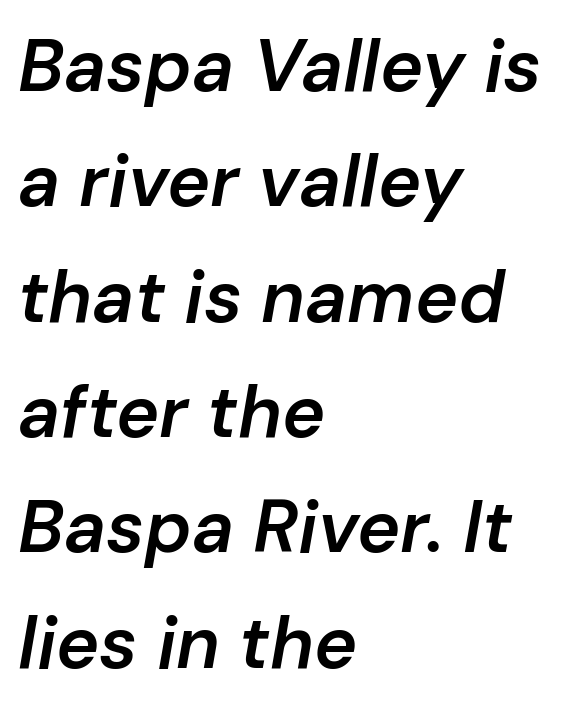
{"italic": "yes", "lean": "right", "slant_degrees": 10, "bold": "semi", "weight": "semibold", "width": "normal", "stroke_contrast": "low", "x_height": "medium", "monospaced": "no", "underline": "no", "align": "left", "line_spacing": "normal", "line_spacing_ratio": 1.58, "letter_spacing": "normal", "letter_spacing_em": 0.0, "glyph_px": 73}
